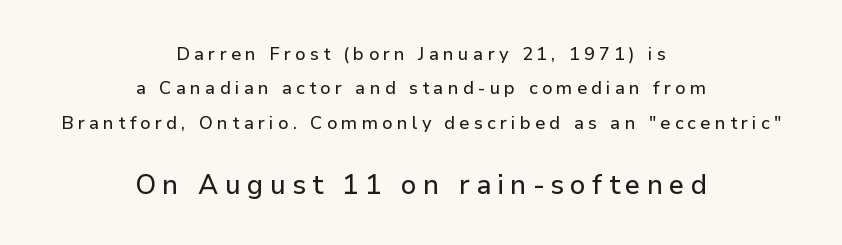
Q: Is the text italic (slanted)? A: No, it is upright.
Q: Is the text underlined? A: No.
Q: How is the paragraph aligned? A: Centered.
Q: Is the spacing between letters normal or unusually wide? A: Unusually wide.
Q: Is the spacing between lines tight, normal or loose? A: Loose.
Q: Which block of text is set in a larger size, the first (top) or the second (bottom)? A: The second (bottom) one.
